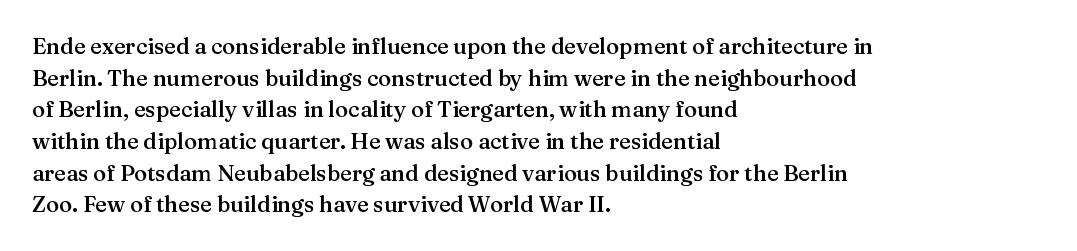
{"italic": "no", "bold": "semi", "underline": "no", "align": "left", "line_spacing": "normal", "line_spacing_ratio": 1.44, "letter_spacing": "normal", "letter_spacing_em": 0.0, "glyph_px": 22}
